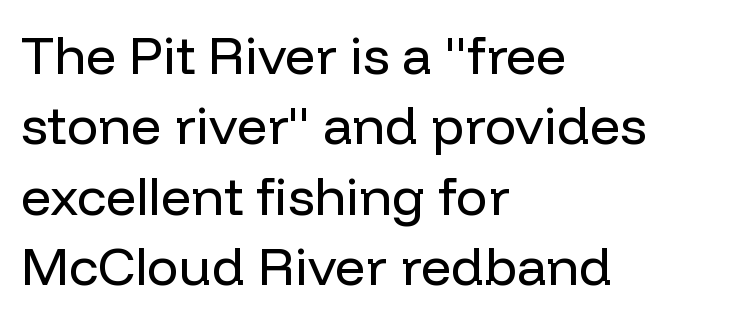
{"serif": "no", "italic": "no", "bold": "no", "weight": "regular", "width": "normal", "stroke_contrast": "low", "x_height": "medium", "monospaced": "no", "underline": "no", "align": "left", "line_spacing": "normal", "line_spacing_ratio": 1.33, "letter_spacing": "normal", "letter_spacing_em": 0.0, "glyph_px": 53}
